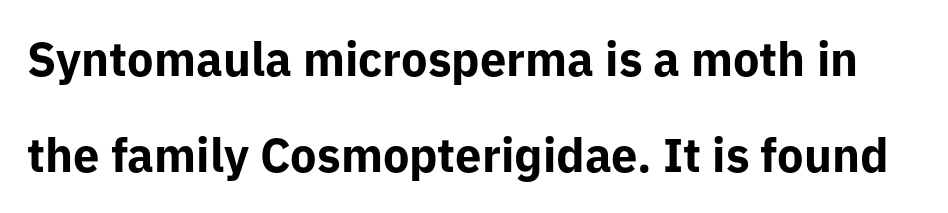
The axis of the letterforms is exactly vertical. The letters carry no serifs — their stems end cleanly without finishing strokes. How would I describe the line gaps? Wide and relaxed. Anything drawn beneath the words? Only blank space.
